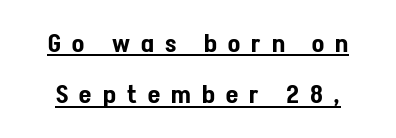
The image shows 25 px text type, upright; set loose line spacing (2.05x), unusually wide letter spacing (+0.45 em), underlined.
